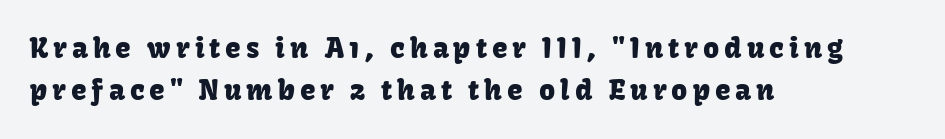
The letters advance in unequal steps, a hallmark of proportional type. Style check: upright. Note: no serifs on the glyphs. Plain, unruled lines of type. The block of text has a typical density, with ordinary space between rows.
